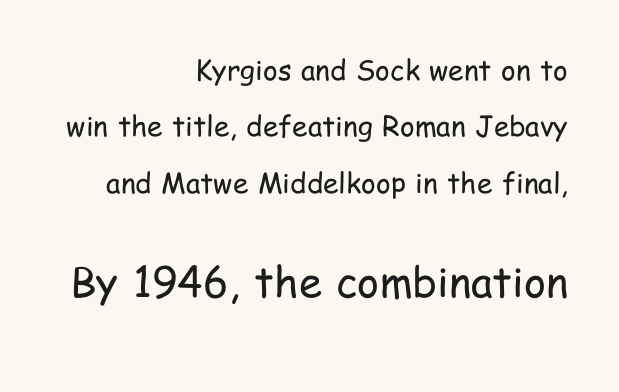
The image shows 42 px regular-weight, condensed sans-serif type, upright; set right-aligned, loose line spacing (2.01x), normal letter spacing, not underlined; the second (bottom) block is 1.5x larger; low stroke contrast and a medium x-height.
